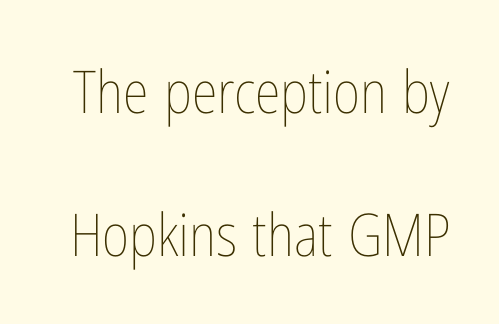
The image shows 59 px thin, condensed type, upright; set loose line spacing (2.43x), normal letter spacing, not underlined; low stroke contrast and a medium x-height.
